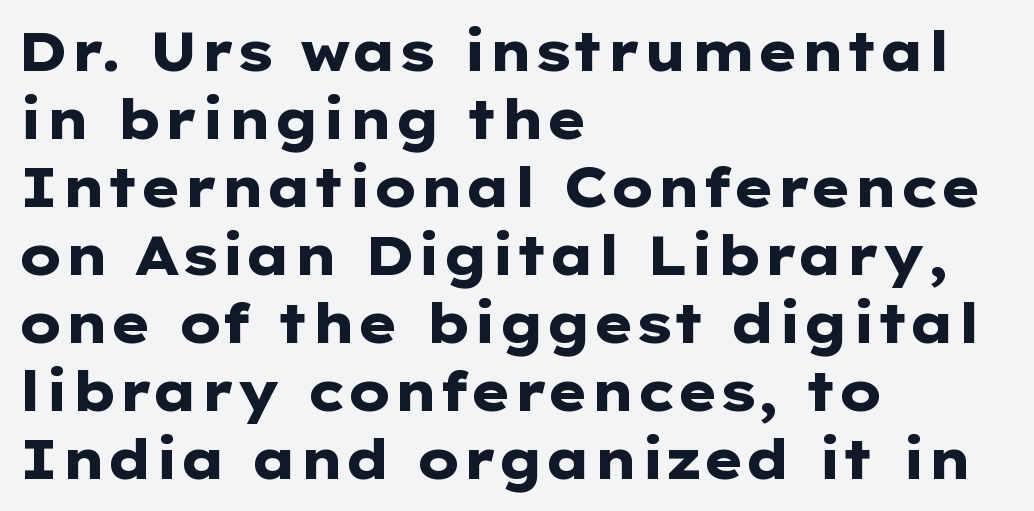
Q: Is the text bold? A: Yes.
Q: Is the text italic (slanted)? A: No, it is upright.
Q: Is the typeface a serif or a sans-serif typeface? A: Sans-serif.
Q: Is the text underlined? A: No.
Q: How is the paragraph aligned? A: Left-aligned.
Q: Is the spacing between letters normal or unusually wide? A: Normal.
Q: Is the spacing between lines tight, normal or loose? A: Normal.
Q: Width (condensed, normal, or wide)? A: Wide.
Q: Stroke contrast? A: Low.
Q: x-height? A: Medium.
Q: Monospaced? A: No.
